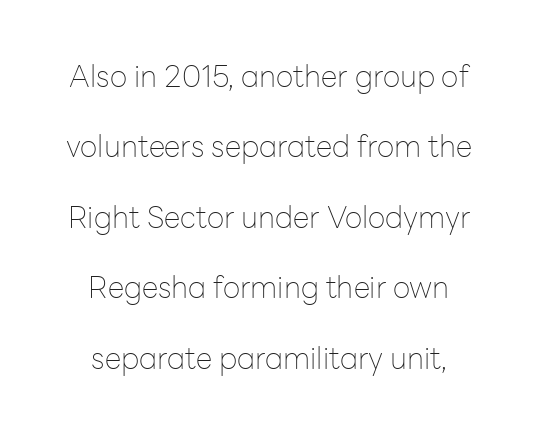
Examine the stroke ends and you'll find no serifs. Spacing verdict: proportional, widths tailored to each character. Regarding leading, the lines here are spaced well apart. Caption: standard tracking, unaltered. The typesetting does not lean heavy: it is not bold.
